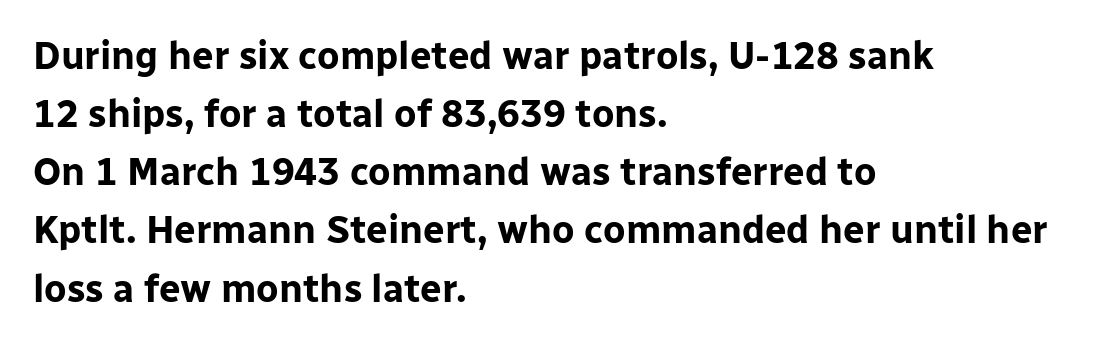
{"serif": "no", "italic": "no", "bold": "yes", "weight": "bold", "width": "normal", "stroke_contrast": "low", "x_height": "medium", "monospaced": "no", "underline": "no", "align": "left", "line_spacing": "normal", "line_spacing_ratio": 1.53, "letter_spacing": "normal", "letter_spacing_em": 0.0, "glyph_px": 38}
